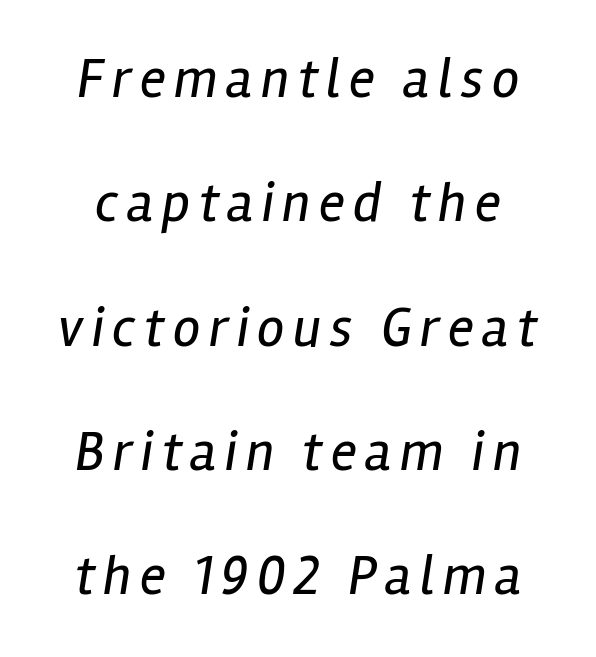
Q: Is the text bold? A: No.
Q: Is the text italic (slanted)? A: Yes, it leans right by about 12 degrees.
Q: Is the text underlined? A: No.
Q: Is the spacing between lines tight, normal or loose? A: Loose.
Q: Width (condensed, normal, or wide)? A: Condensed.
Q: Stroke contrast? A: Low.
Q: x-height? A: Medium.
Q: Monospaced? A: No.
